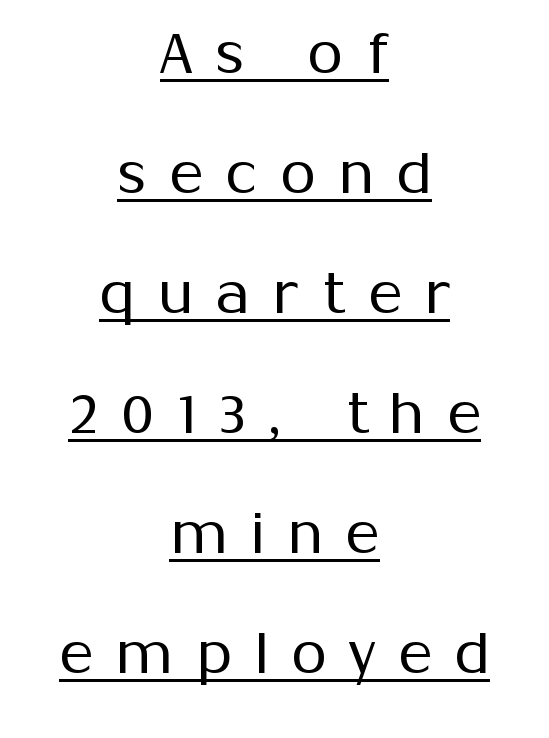
{"serif": "no", "italic": "no", "bold": "no", "weight": "regular", "width": "normal", "stroke_contrast": "medium", "x_height": "medium", "monospaced": "no", "underline": "yes", "align": "center", "line_spacing": "loose", "line_spacing_ratio": 2.07, "letter_spacing": "wide", "letter_spacing_em": 0.39, "glyph_px": 58}
